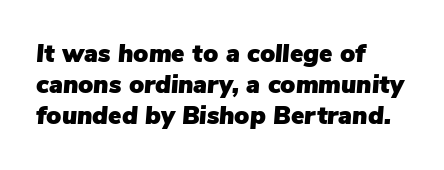
The image shows 25 px text type, italic (leaning right); set left-aligned, normal line spacing (1.25x), normal letter spacing, not underlined.
